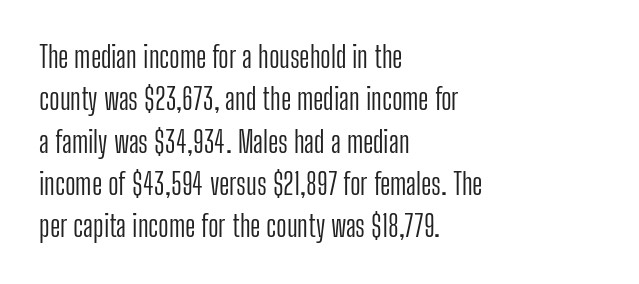
The image shows 29 px light, condensed sans-serif type, upright; set left-aligned, normal line spacing (1.46x), normal letter spacing, not underlined; low stroke contrast and a medium x-height.
